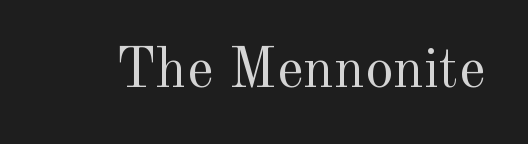
The image shows 57 px regular-weight serif type, upright; set normal letter spacing, not underlined; a small x-height.
